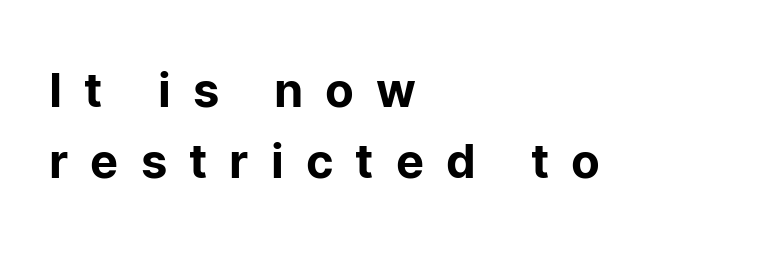
The vertical gap from one line to the next is medium. Words appear elongated and porous because spacing is wide. Descenders hang freely into open space. Unlike a traditional serif, this face leaves its strokes unadorned.
